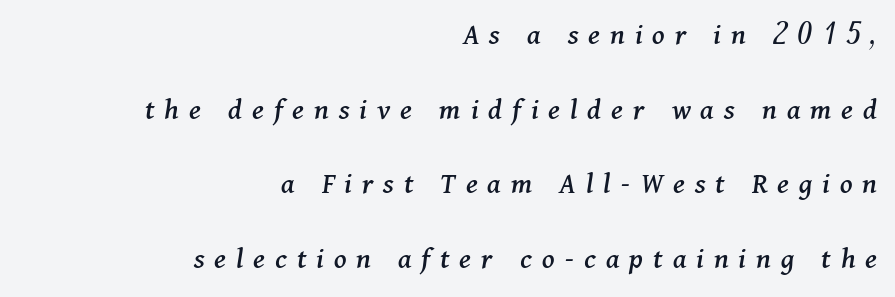
The lettering tilts uniformly, giving the passage an italic look. Tracking value appears strongly positive — letters spread wide. Horizontal bands of white between lines are thick stripes. If you drew a ruler down the right edge, every line would touch it.
